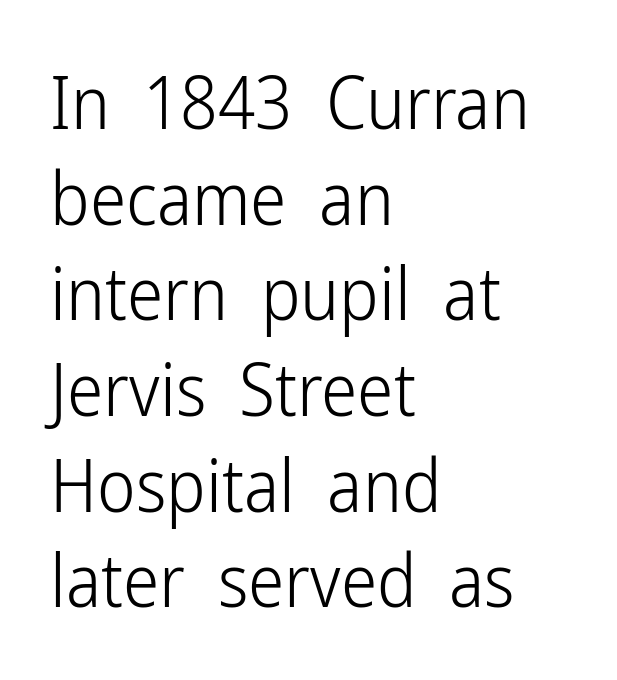
Serif or sans? Sans — the stroke terminals are bare. The typography opts for an upright posture over an oblique one. Baseline-to-baseline distance is the conventional proportion of letter height. Descender tails drop into unmarked territory. Looks like regular typesetting: each glyph gets only the width it needs. All the whitespace from short lines collects on the right.
